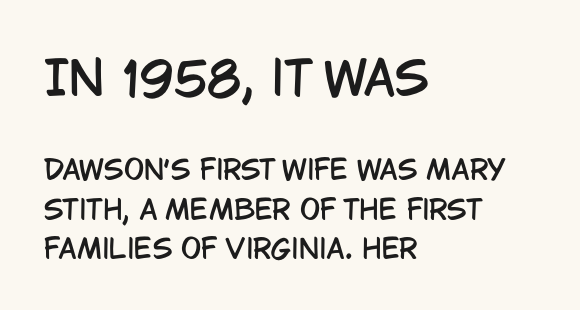
{"serif": "no", "italic": "no", "width": "condensed", "stroke_contrast": "low", "x_height": "large", "monospaced": "no", "underline": "no", "align": "left", "line_spacing": "normal", "line_spacing_ratio": 1.46, "letter_spacing": "normal", "letter_spacing_em": 0.0, "larger_block": "first", "size_ratio": 1.74, "glyph_px": 47}
